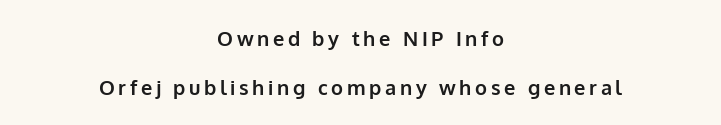
One-word summary of the alignment: center. The string is rendered with underlining switched off. Ordinary non-slanted type is in use. These lines carry a lot of weight — the face is fully bold.
